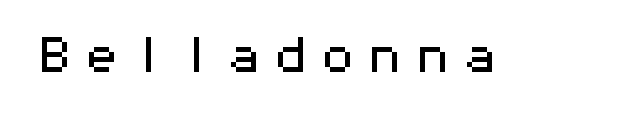
Q: Is the text italic (slanted)? A: No, it is upright.
Q: Is the typeface a serif or a sans-serif typeface? A: Sans-serif.
Q: Is the text underlined? A: No.
Q: Width (condensed, normal, or wide)? A: Wide.
Q: Stroke contrast? A: Medium.
Q: x-height? A: Medium.
Q: Monospaced? A: Yes.
